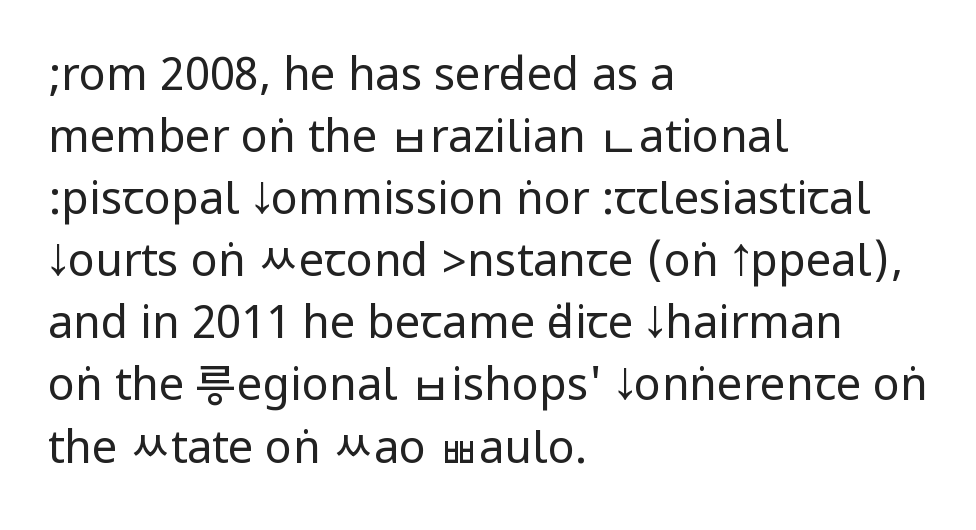
Q: Is the text bold? A: No.
Q: Is the text italic (slanted)? A: No, it is upright.
Q: Is the typeface a serif or a sans-serif typeface? A: Sans-serif.
Q: Is the text underlined? A: No.
Q: How is the paragraph aligned? A: Left-aligned.
Q: Is the spacing between letters normal or unusually wide? A: Normal.
Q: Is the spacing between lines tight, normal or loose? A: Normal.
Q: Width (condensed, normal, or wide)? A: Condensed.
Q: Stroke contrast? A: Low.
